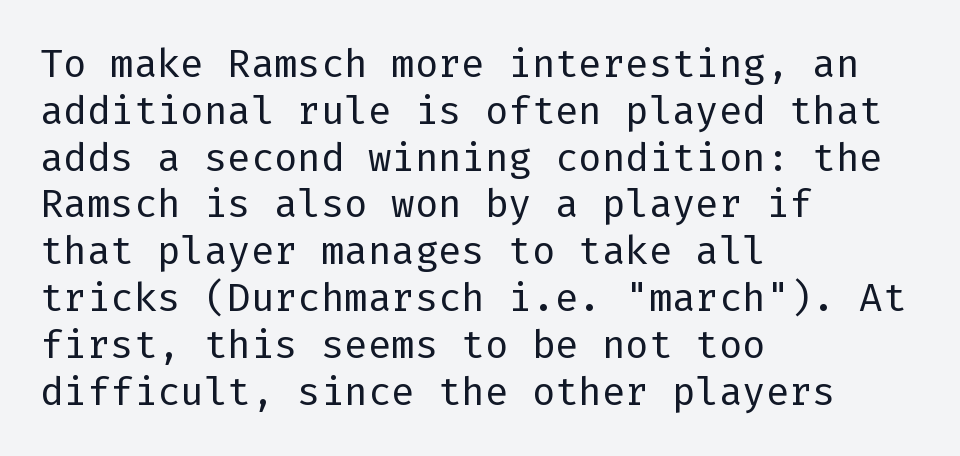
{"serif": "no", "italic": "no", "bold": "no", "weight": "regular", "width": "normal", "stroke_contrast": "low", "x_height": "medium", "underline": "no", "align": "left", "line_spacing_ratio": 1.2, "letter_spacing": "normal", "letter_spacing_em": 0.0, "glyph_px": 39}
